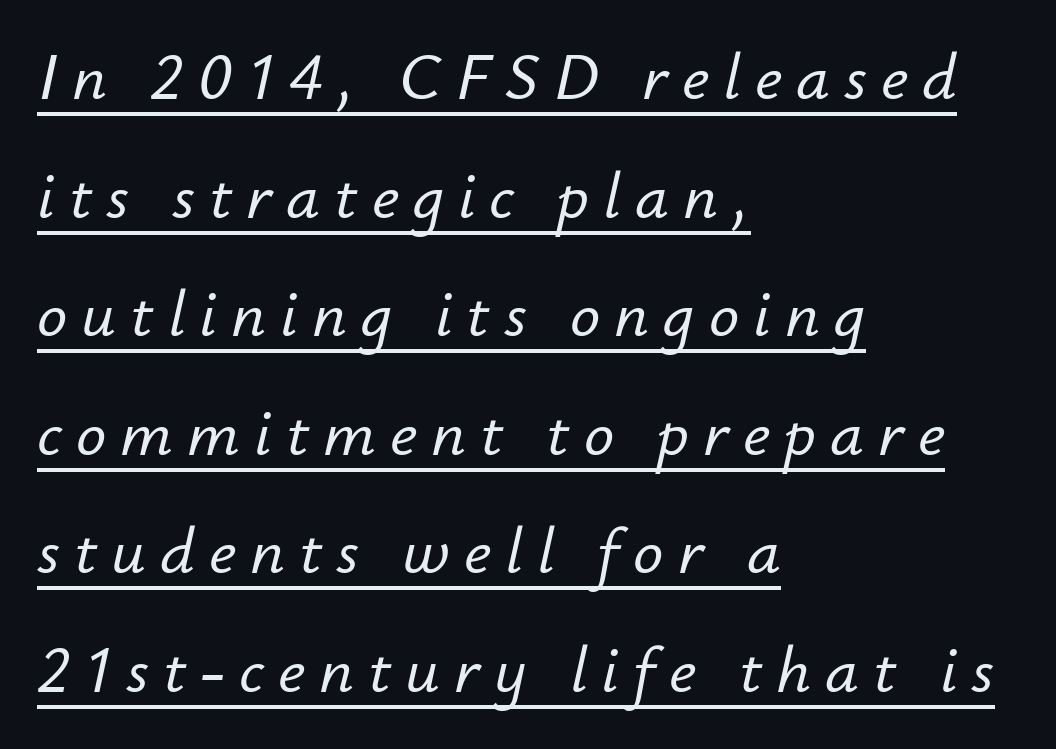
{"italic": "yes", "lean": "right", "slant_degrees": 12, "width": "normal", "stroke_contrast": "low", "x_height": "small", "monospaced": "no", "underline": "yes", "align": "left", "line_spacing_ratio": 1.77, "letter_spacing": "wide", "letter_spacing_em": 0.21, "glyph_px": 67}
